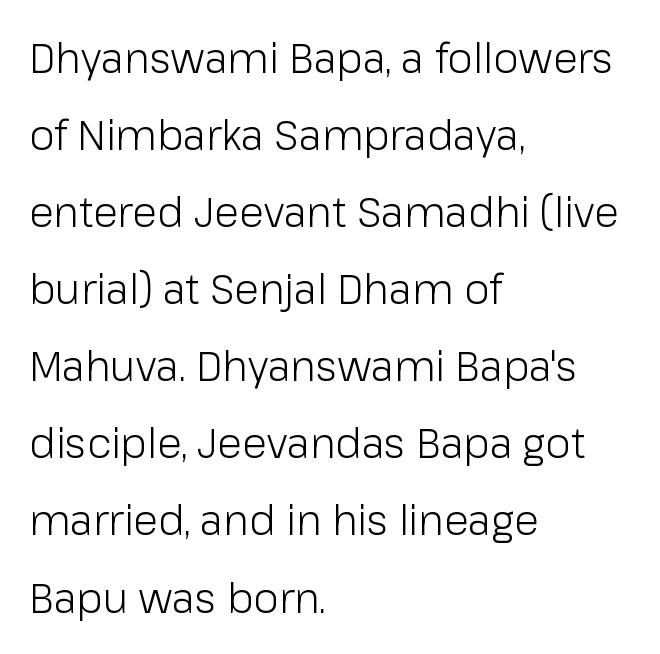
{"serif": "no", "italic": "no", "bold": "no", "weight": "light", "width": "normal", "stroke_contrast": "low", "x_height": "medium", "monospaced": "no", "underline": "no", "align": "left", "line_spacing_ratio": 1.88, "letter_spacing": "normal", "letter_spacing_em": 0.0, "glyph_px": 41}
